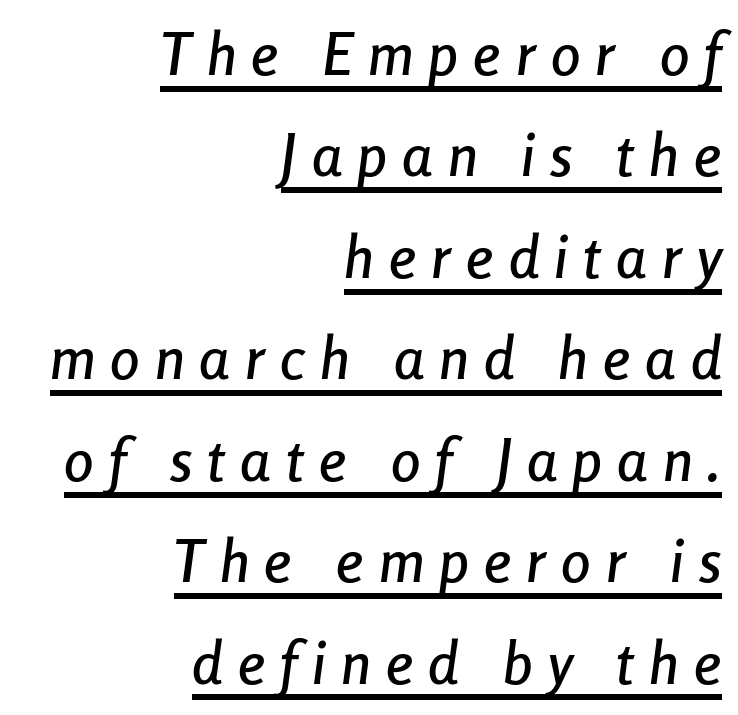
Inter-character spacing is expanded well beyond the font's built-in metrics. You could not count columns in this text — the font is proportionally spaced. Emphasis-style slanted type is in use. Where is the straight margin? On the right.
